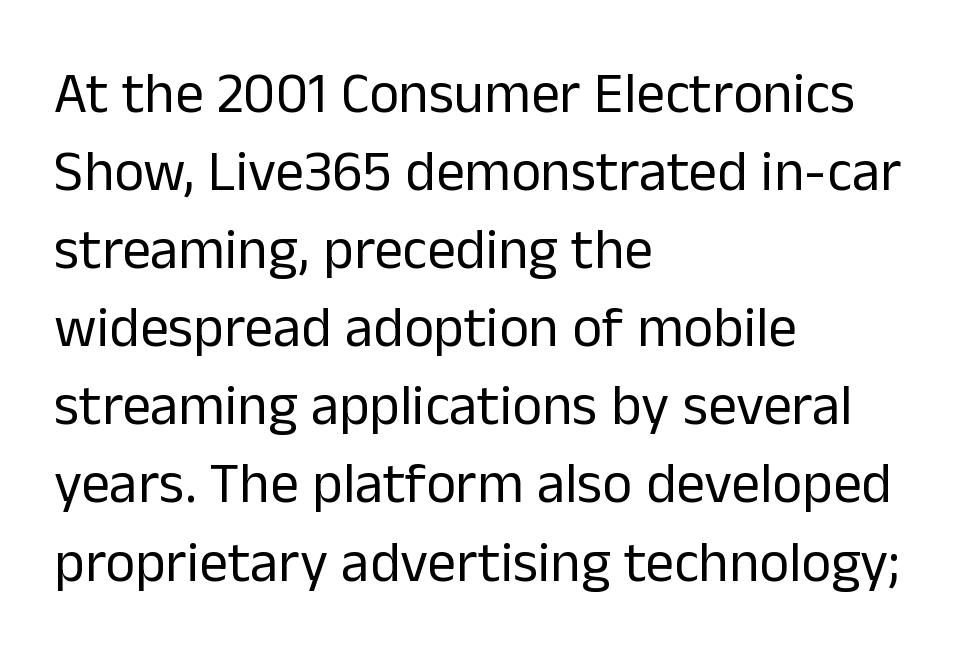
{"serif": "no", "italic": "no", "bold": "no", "weight": "regular", "width": "normal", "stroke_contrast": "low", "x_height": "medium", "monospaced": "no", "underline": "no", "align": "left", "line_spacing": "normal", "line_spacing_ratio": 1.37, "letter_spacing": "normal", "letter_spacing_em": 0.0, "glyph_px": 57}
